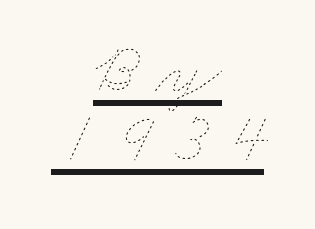
Neither beginnings nor endings align; midpoints do. Baseline-to-baseline distance is barely more than the letter height. In designer terms, the underline attribute is active on this setting. Each stroke keeps to a modest, everyday thickness or less. Character widths vary here, with narrow letters taking less room than wide ones.
